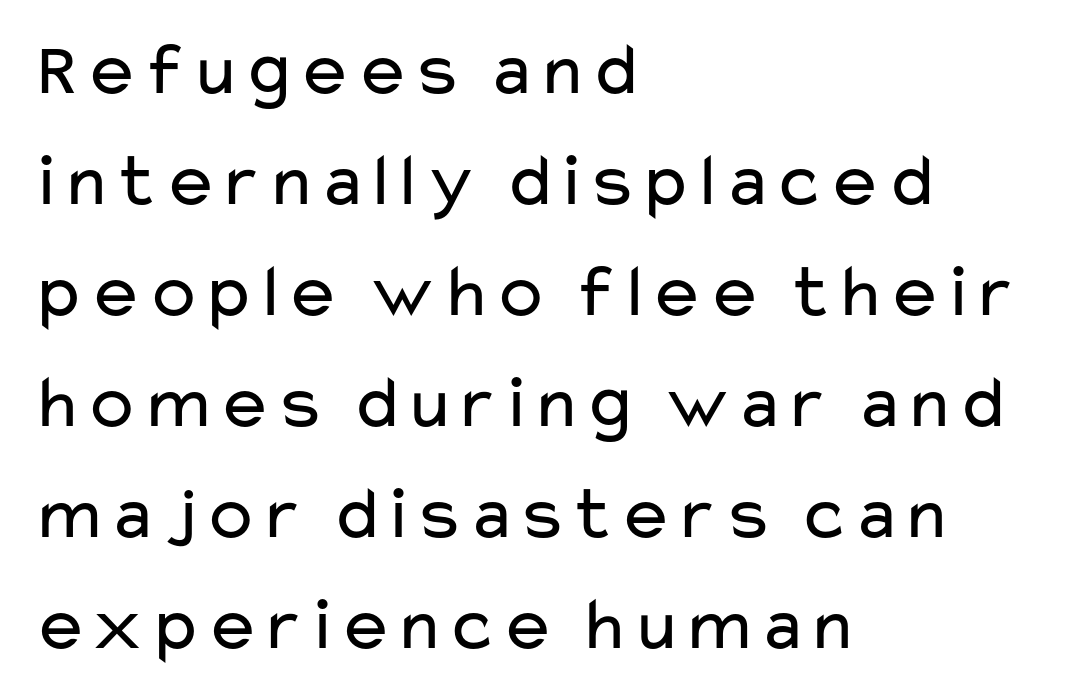
{"serif": "no", "italic": "no", "bold": "no", "weight": "regular", "width": "wide", "stroke_contrast": "low", "x_height": "medium", "monospaced": "no", "underline": "no", "align": "left", "line_spacing": "normal", "line_spacing_ratio": 1.46, "letter_spacing": "normal", "letter_spacing_em": 0.0, "glyph_px": 76}
